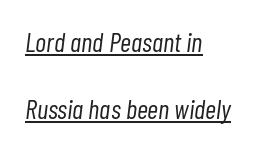
{"italic": "yes", "lean": "right", "slant_degrees": 7, "bold": "no", "underline": "yes", "align": "left", "line_spacing": "loose", "line_spacing_ratio": 2.49, "letter_spacing": "normal", "letter_spacing_em": 0.0, "glyph_px": 27}
